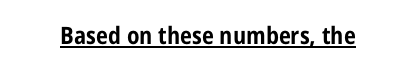
The image shows 24 px bold type, upright; set normal letter spacing, underlined.
